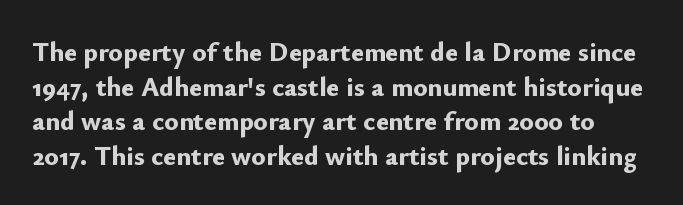
Q: Is the text bold? A: Yes.
Q: Is the text italic (slanted)? A: No, it is upright.
Q: Is the text underlined? A: No.
Q: Is the spacing between letters normal or unusually wide? A: Normal.
Q: Is the spacing between lines tight, normal or loose? A: Normal.
